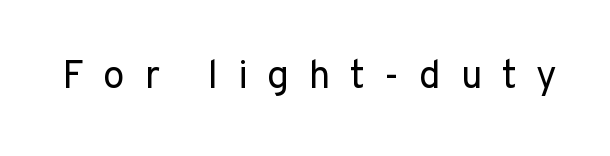
The rendering inserts visible extra space after every character. Looks like regular typesetting: each glyph gets only the width it needs. Anything drawn beneath the words? Only blank space. Classification — sans serif. Every stem runs plumb, perpendicular to the baseline.
